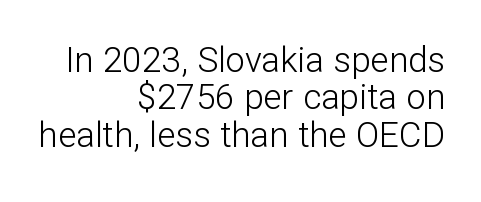
Q: Is the text bold? A: No.
Q: Is the text italic (slanted)? A: No, it is upright.
Q: Is the typeface a serif or a sans-serif typeface? A: Sans-serif.
Q: Is the text underlined? A: No.
Q: How is the paragraph aligned? A: Right-aligned.
Q: Is the spacing between letters normal or unusually wide? A: Normal.
Q: Is the spacing between lines tight, normal or loose? A: Tight.
Q: Width (condensed, normal, or wide)? A: Normal.
Q: Stroke contrast? A: Low.
Q: x-height? A: Medium.
Q: Monospaced? A: No.
